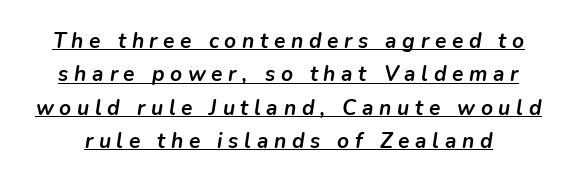
The image shows 21 px bold type, italic (leaning right); set normal line spacing (1.59x), unusually wide letter spacing (+0.27 em), underlined.
